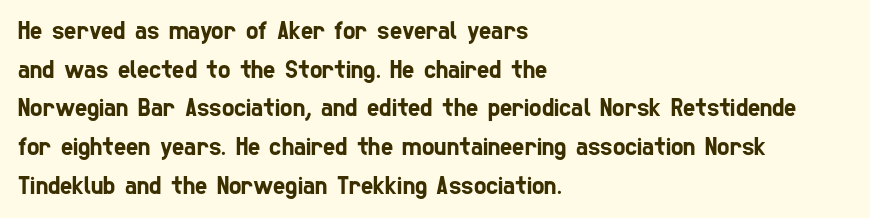
Q: Is the text underlined? A: No.
Q: How is the paragraph aligned? A: Left-aligned.
Q: Is the spacing between letters normal or unusually wide? A: Normal.
Q: Is the spacing between lines tight, normal or loose? A: Normal.
